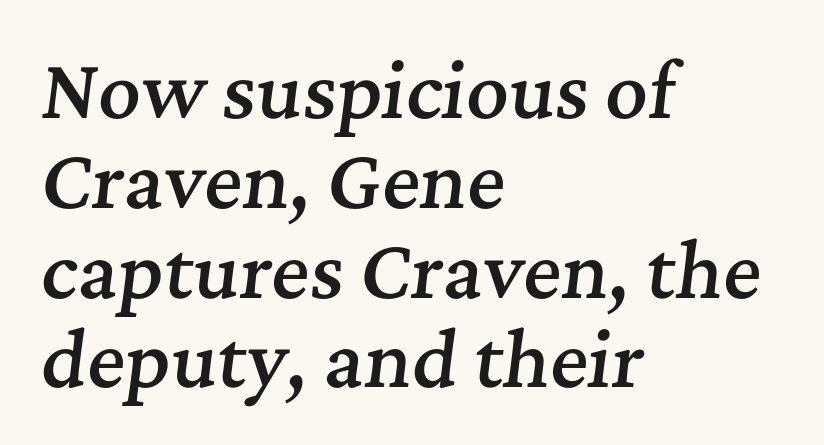
The lettering tilts uniformly, giving the passage an italic look. Regarding serifs, this sample has them. Summary of weight: moderately heavy, a semibold. How are the letters spaced? Ordinarily, with no added tracking.
